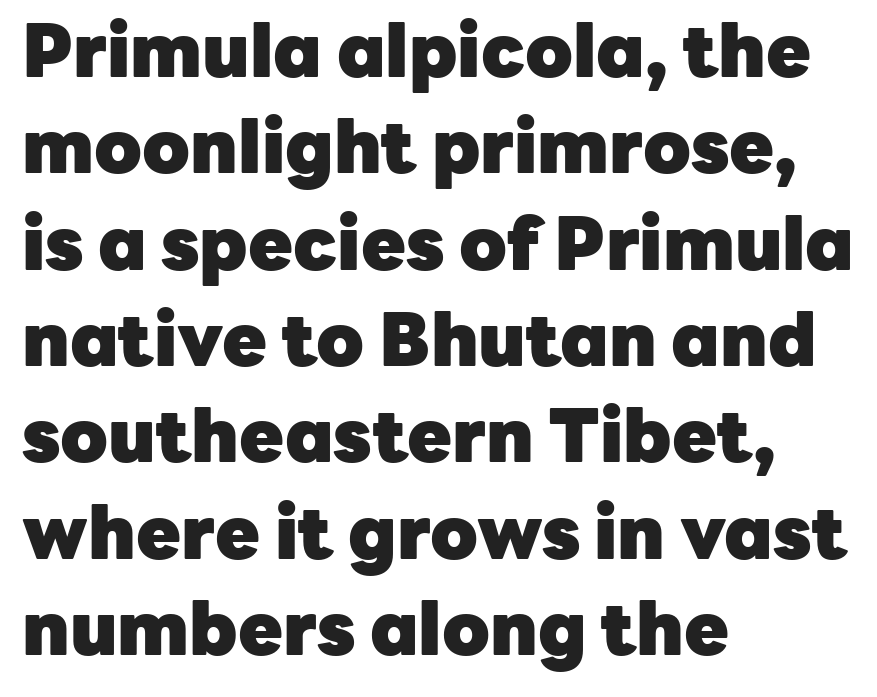
There is no visible air inserted between adjacent glyphs. The face used here is proportionally spaced, like ordinary book or web type. Type style note: lacks serifs. Posture: vertical. The space directly below the letters is spotless.
